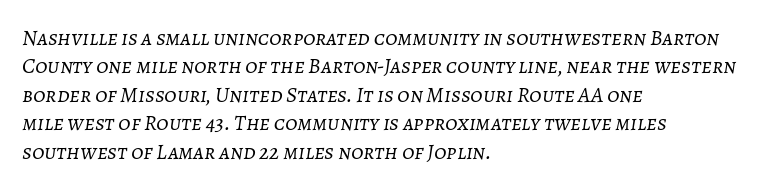
Q: Is the text bold? A: No.
Q: Is the text italic (slanted)? A: Yes, it leans right by about 7 degrees.
Q: Is the text underlined? A: No.
Q: How is the paragraph aligned? A: Left-aligned.
Q: Is the spacing between letters normal or unusually wide? A: Normal.
Q: Is the spacing between lines tight, normal or loose? A: Normal.
